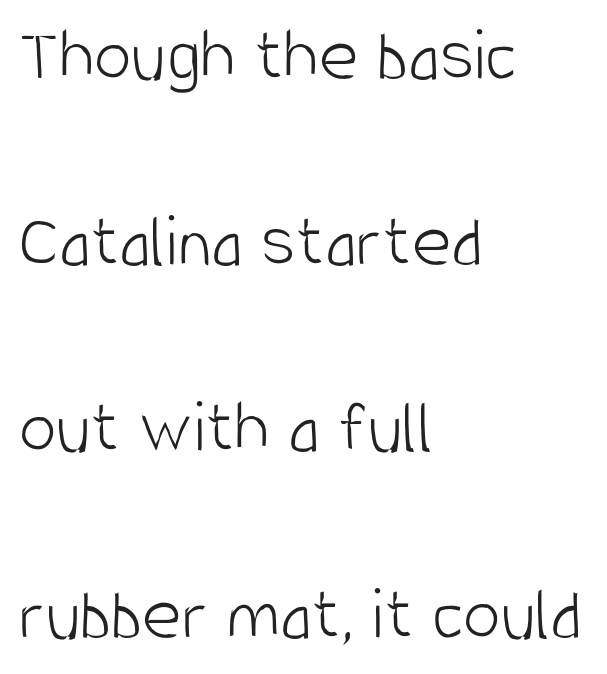
The image shows 76 px light, condensed sans-serif type, upright; set left-aligned, loose line spacing (2.45x), normal letter spacing, not underlined; low stroke contrast and a large x-height.
